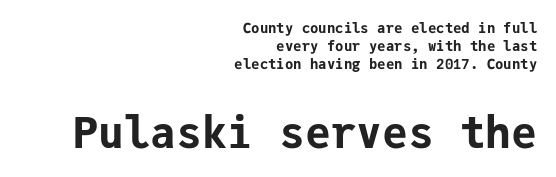
{"serif": "no", "italic": "no", "bold": "yes", "weight": "bold", "width": "normal", "stroke_contrast": "low", "x_height": "medium", "monospaced": "yes", "underline": "no", "align": "right", "line_spacing": "normal", "line_spacing_ratio": 1.27, "letter_spacing": "normal", "letter_spacing_em": 0.0, "larger_block": "second", "size_ratio": 3.07, "glyph_px": 43}
